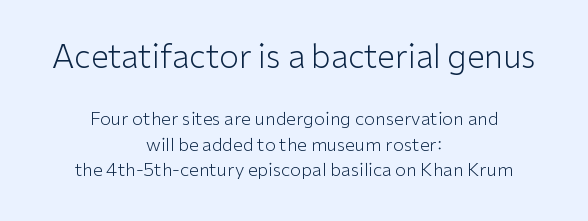
The image shows 32 px light sans-serif type, upright; set centered, normal line spacing (1.42x), normal letter spacing, not underlined; the first (top) block is 1.78x larger; low stroke contrast and a medium x-height.
